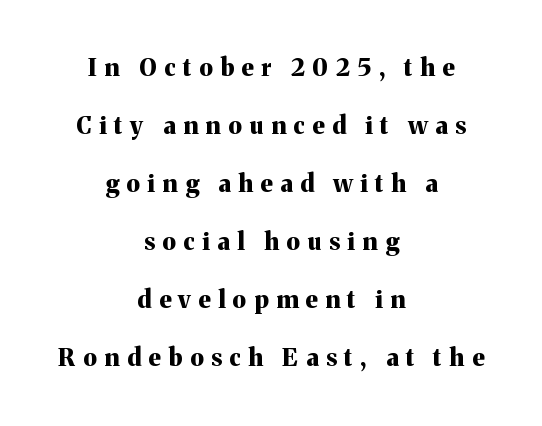
Does the copy run flush right? No — it is centered line by line. The strip under each line holds only bare page. Style check: upright. Letter spacing: wide.
